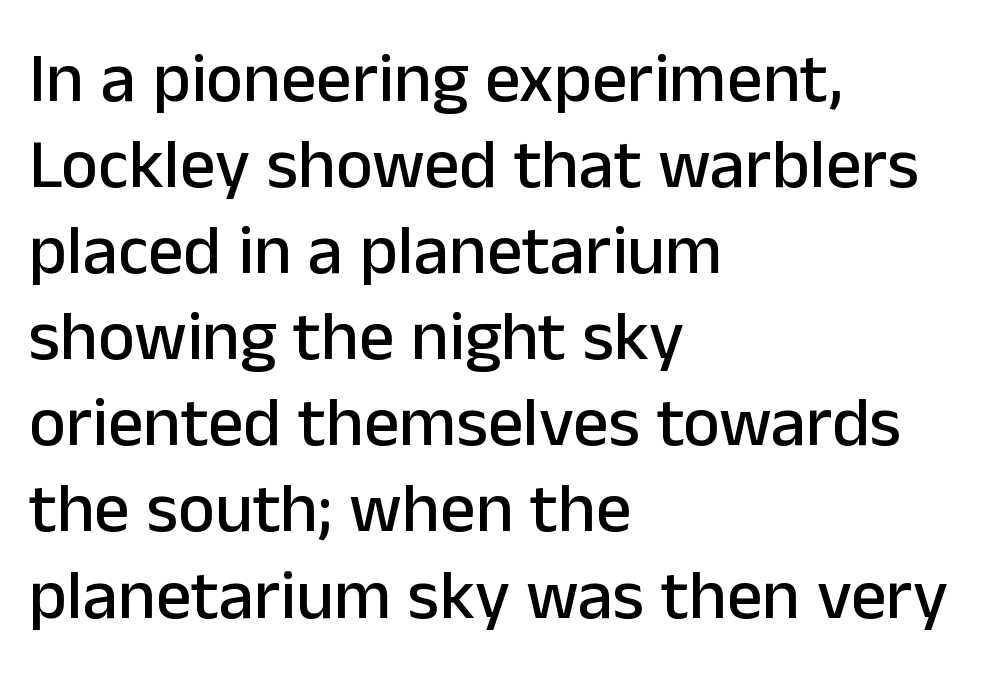
Q: Is the text italic (slanted)? A: No, it is upright.
Q: Is the typeface a serif or a sans-serif typeface? A: Sans-serif.
Q: Is the text underlined? A: No.
Q: How is the paragraph aligned? A: Left-aligned.
Q: Is the spacing between letters normal or unusually wide? A: Normal.
Q: Width (condensed, normal, or wide)? A: Normal.
Q: Stroke contrast? A: Low.
Q: x-height? A: Medium.
Q: Monospaced? A: No.
